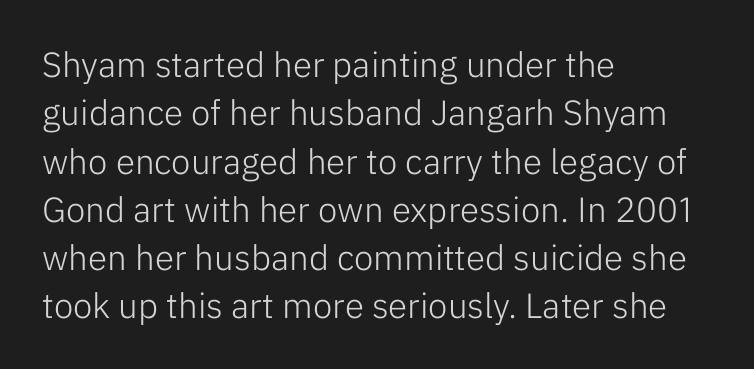
It's the straight-up-and-down kind of type. This sample has the flowing, uneven cadence of proportional lettering. The weight would be labelled regular, book, light, or lighter still. Nobody touched the tracking dial on this one.
